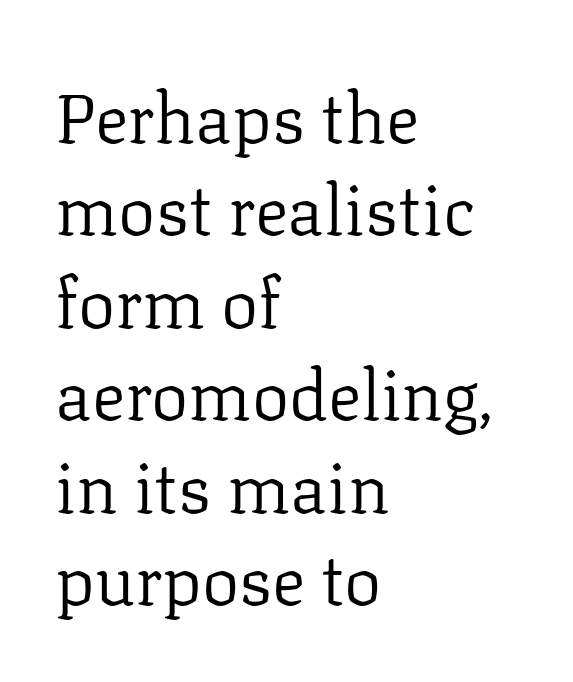
The image shows 70 px regular-weight serif type, upright; set left-aligned, normal line spacing (1.32x), normal letter spacing, not underlined; low stroke contrast and a medium x-height.
